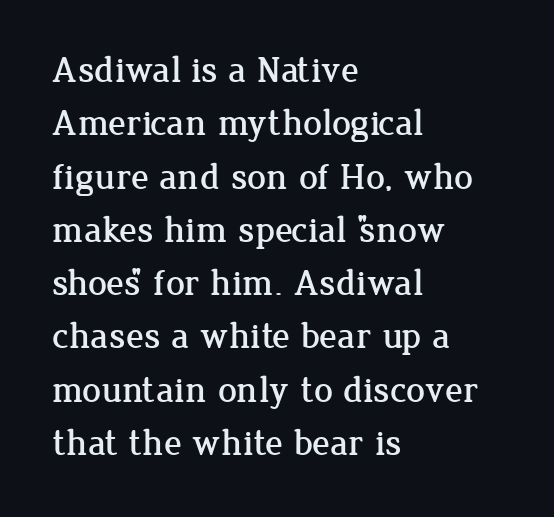
Each new line begins a customary step beneath the previous one. The rendering uses natural spacing where letterforms have individual widths. Italic: no, the glyphs are upright roman. Regarding serifs, this sample has them.
